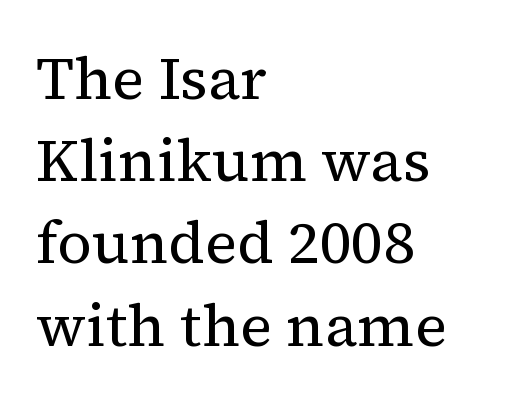
{"serif": "yes", "italic": "no", "bold": "no", "weight": "regular", "width": "normal", "stroke_contrast": "medium", "x_height": "medium", "monospaced": "no", "underline": "no", "align": "left", "line_spacing": "normal", "line_spacing_ratio": 1.37, "letter_spacing": "normal", "letter_spacing_em": 0.0, "glyph_px": 60}
